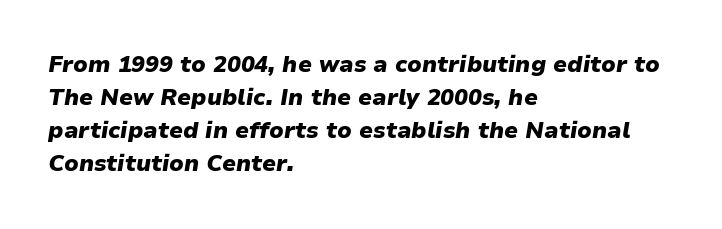
Typographic density is high because the face is bold. The typesetter chose a ragged-right arrangement here. Designer's note — italics engaged. Glyph-to-glyph distance matches everyday printed text.
